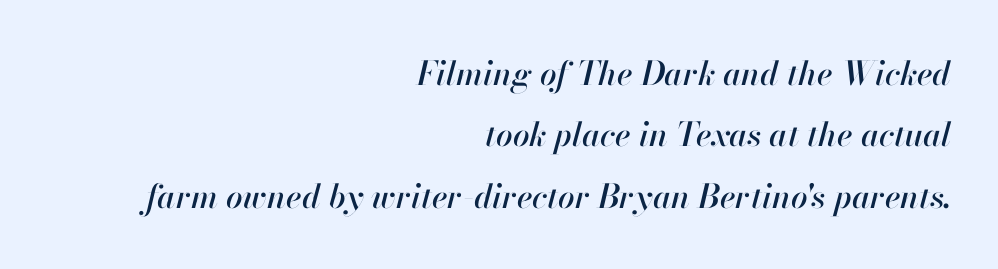
The image shows 33 px text type, italic (leaning right); set right-aligned, line spacing 1.86x, normal letter spacing, not underlined; high stroke contrast and a small x-height.
